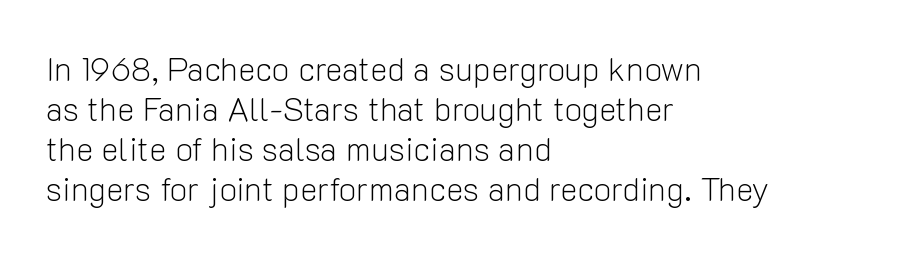
Q: Is the text bold? A: No.
Q: Is the text italic (slanted)? A: No, it is upright.
Q: Is the typeface a serif or a sans-serif typeface? A: Sans-serif.
Q: Is the text underlined? A: No.
Q: How is the paragraph aligned? A: Left-aligned.
Q: Is the spacing between letters normal or unusually wide? A: Normal.
Q: Width (condensed, normal, or wide)? A: Normal.
Q: Stroke contrast? A: Low.
Q: x-height? A: Medium.
Q: Monospaced? A: No.
